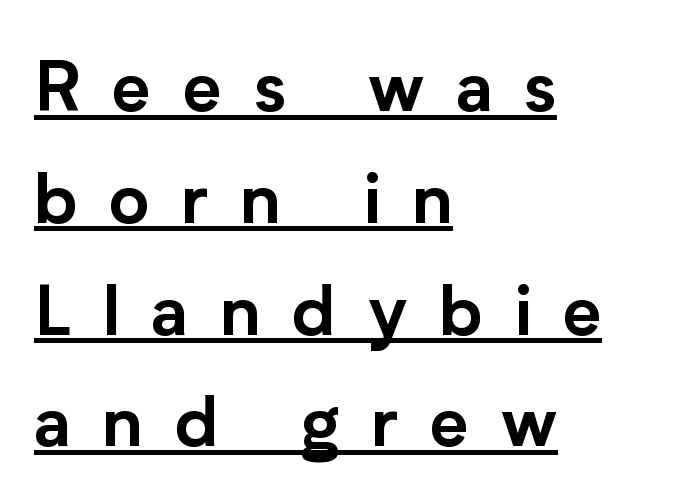
The image shows 69 px sans-serif type, upright; set left-aligned, normal line spacing (1.62x), unusually wide letter spacing (+0.46 em), underlined; low stroke contrast and a medium x-height.
